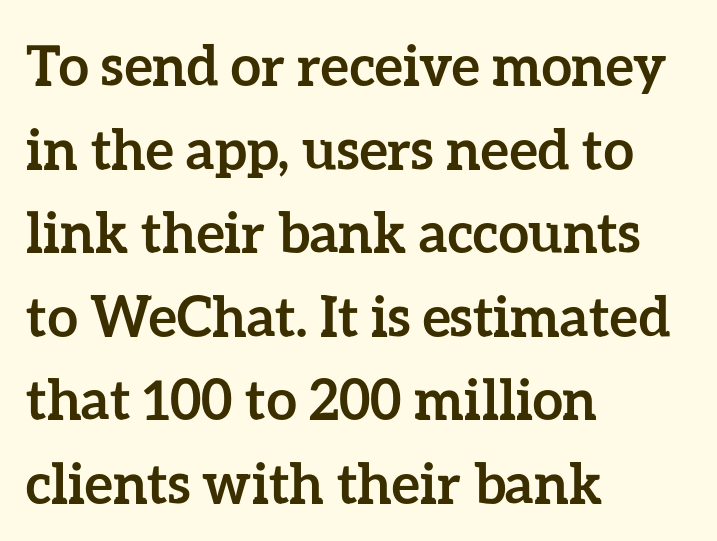
The image shows 55 px semibold type, upright; set left-aligned, normal line spacing (1.52x), normal letter spacing, not underlined; low stroke contrast and a medium x-height.
